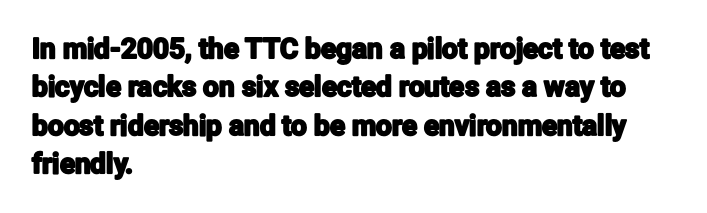
Nothing sits at the stroke ends, so this counts as sans-serif. These lines stack with their left ends in a neat column. Vertically, the passage feels balanced, rows spaced as you'd expect. Clear beneath every line of the passage. Spacing between characters is what you'd get straight out of the box. Ascenders rise straight up at ninety degrees.
